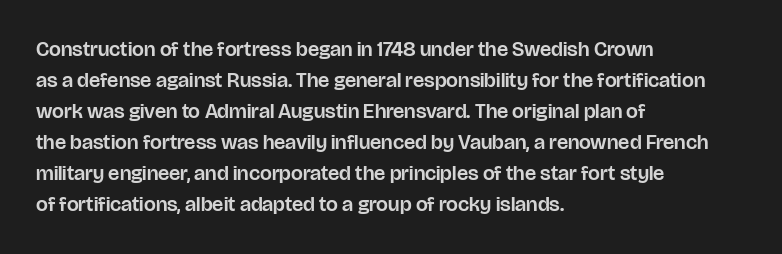
Does the copy run flush right? No — it runs flush left. The specimen reads as upright at a glance. Between one letter and the next there's only the usual sliver of space. The designer left line spacing at the default.
